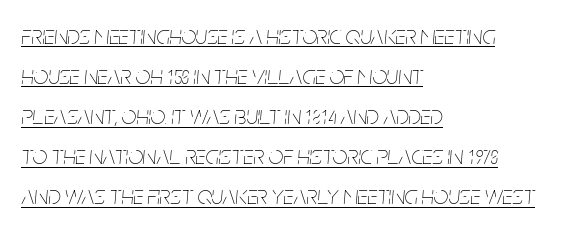
The weight would be labelled regular, book, light, or lighter still. Underlined type. Successive baselines arrive at the customary interval. Compared with ordinary roman type, these characters are visibly tilted. Observe the ordinary spacing: letters are neighbours, not strangers.
